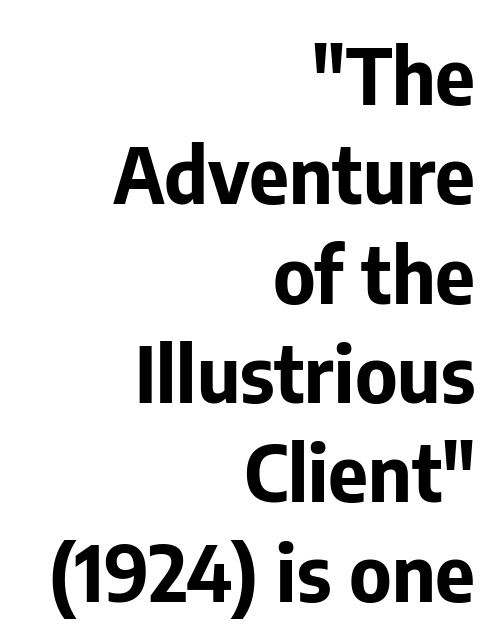
The image shows 77 px bold sans-serif type, upright; set right-aligned, normal line spacing (1.29x), normal letter spacing, not underlined; low stroke contrast and a medium x-height.
